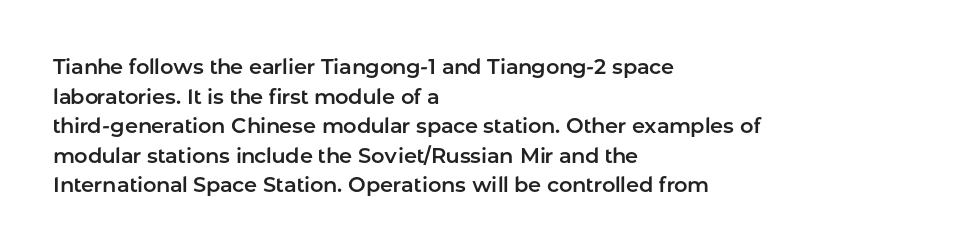
{"italic": "no", "underline": "no", "align": "left", "line_spacing": "normal", "line_spacing_ratio": 1.41, "letter_spacing": "normal", "letter_spacing_em": 0.0, "glyph_px": 21}
